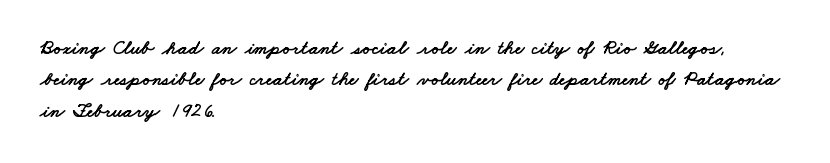
{"underline": "no", "align": "left", "line_spacing": "normal", "line_spacing_ratio": 1.57, "letter_spacing": "normal", "letter_spacing_em": 0.0, "glyph_px": 20}
